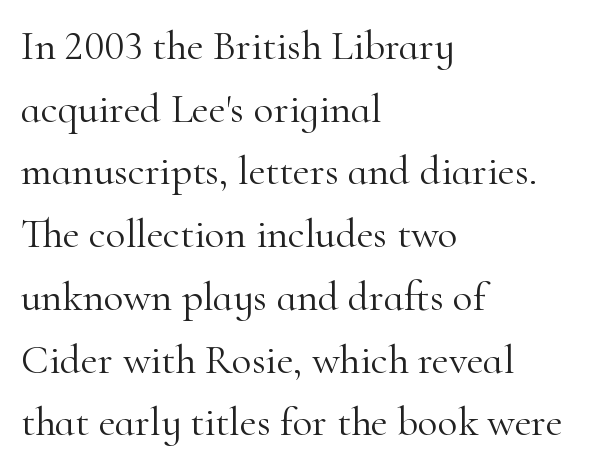
The image shows 41 px light serif type, upright; set left-aligned, normal line spacing (1.53x), normal letter spacing, not underlined; high stroke contrast and a small x-height.
